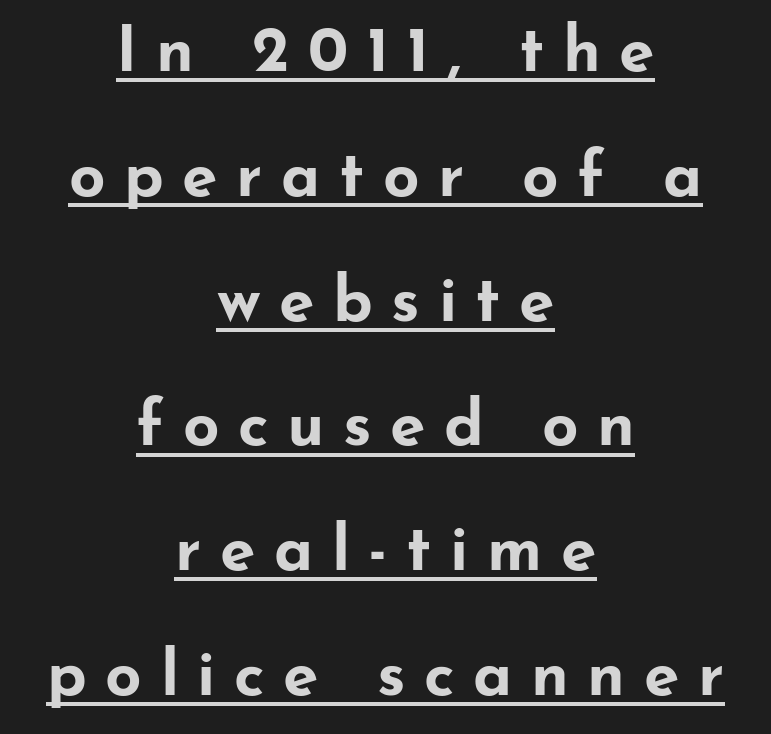
The letters carry no serifs — their stems end cleanly without finishing strokes. Proportional: the letters do not fall into vertical columns. Horizontal bands of white between lines are thick stripes. Tall strokes in this sample are plumb rather than angled. Layout note: lines centered. The passage shown is emphatically bold.
